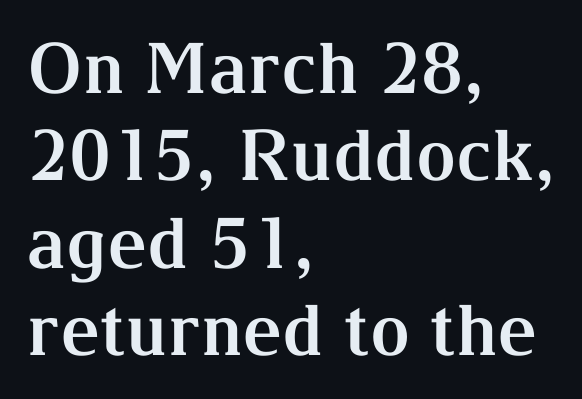
Q: Is the text bold? A: Yes.
Q: Is the text italic (slanted)? A: No, it is upright.
Q: Is the typeface a serif or a sans-serif typeface? A: Serif.
Q: Is the text underlined? A: No.
Q: How is the paragraph aligned? A: Left-aligned.
Q: Is the spacing between letters normal or unusually wide? A: Normal.
Q: Is the spacing between lines tight, normal or loose? A: Normal.
Q: Width (condensed, normal, or wide)? A: Normal.
Q: Stroke contrast? A: Medium.
Q: x-height? A: Medium.
Q: Monospaced? A: No.
